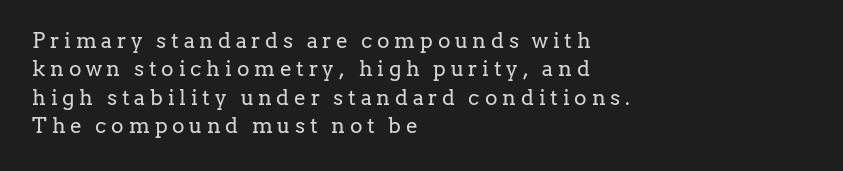
A bare baseline throughout the passage. One glance says typical: line gaps are just what's usual. Does the copy run flush right? No — it runs flush left. These lines have a slow, spaced-out rhythm from letter to letter.
